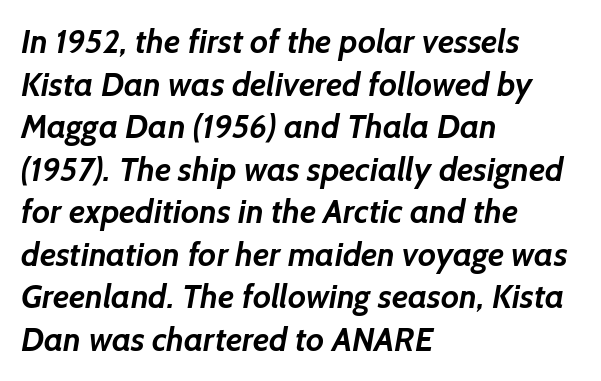
{"serif": "no", "bold": "yes", "weight": "semibold", "width": "normal", "stroke_contrast": "low", "x_height": "medium", "monospaced": "no", "underline": "no", "align": "left", "line_spacing": "normal", "line_spacing_ratio": 1.29, "letter_spacing": "normal", "letter_spacing_em": 0.0, "glyph_px": 33}
